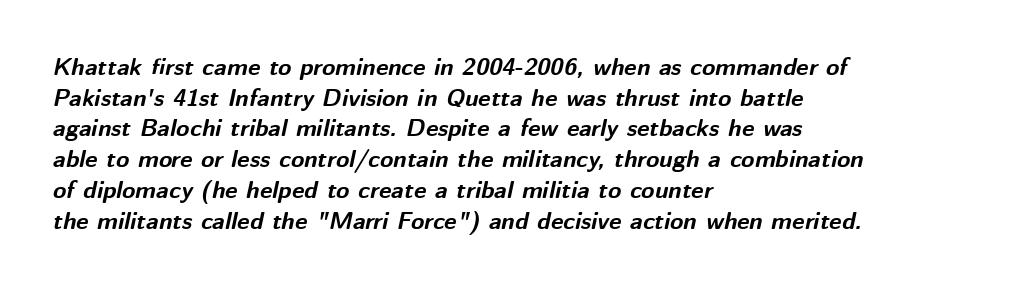
The image shows 24 px bold type, italic (leaning right); set left-aligned, normal line spacing (1.28x), normal letter spacing, not underlined.
